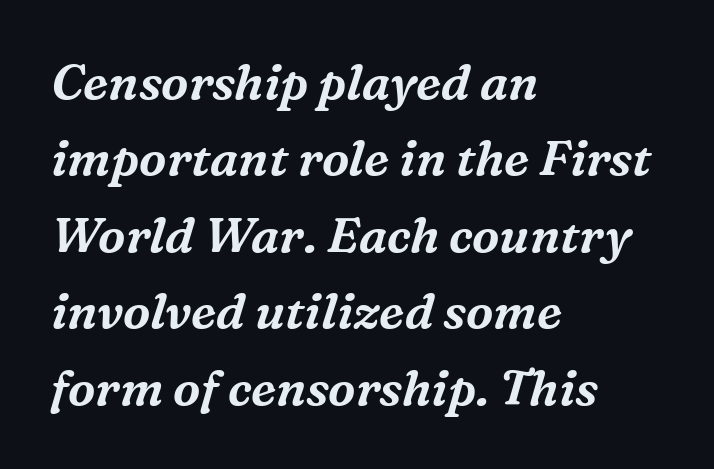
{"serif": "yes", "italic": "yes", "lean": "right", "slant_degrees": 16, "width": "normal", "stroke_contrast": "medium", "x_height": "medium", "monospaced": "no", "underline": "no", "align": "left", "line_spacing": "normal", "line_spacing_ratio": 1.56, "letter_spacing": "normal", "letter_spacing_em": 0.0, "glyph_px": 49}
